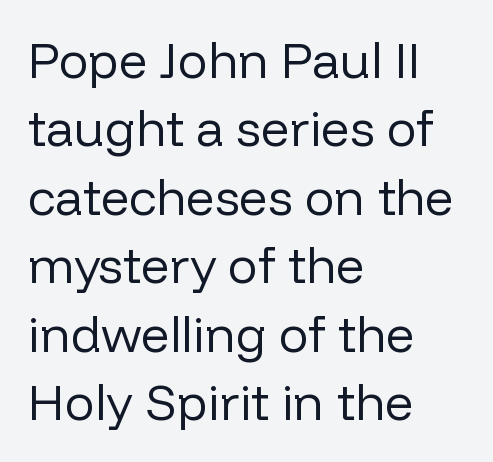
Q: Is the text bold? A: No.
Q: Is the text italic (slanted)? A: No, it is upright.
Q: Is the typeface a serif or a sans-serif typeface? A: Sans-serif.
Q: Is the text underlined? A: No.
Q: How is the paragraph aligned? A: Left-aligned.
Q: Is the spacing between letters normal or unusually wide? A: Normal.
Q: Is the spacing between lines tight, normal or loose? A: Normal.
Q: Width (condensed, normal, or wide)? A: Normal.
Q: Stroke contrast? A: Low.
Q: x-height? A: Medium.
Q: Monospaced? A: No.
